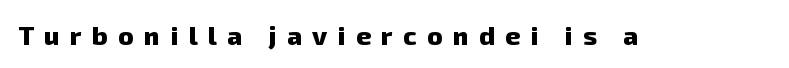
Plain, unruled lines of type. This rendering widens character spacing well past its baseline value. Every letter is thick-stroked: bold, no question.
